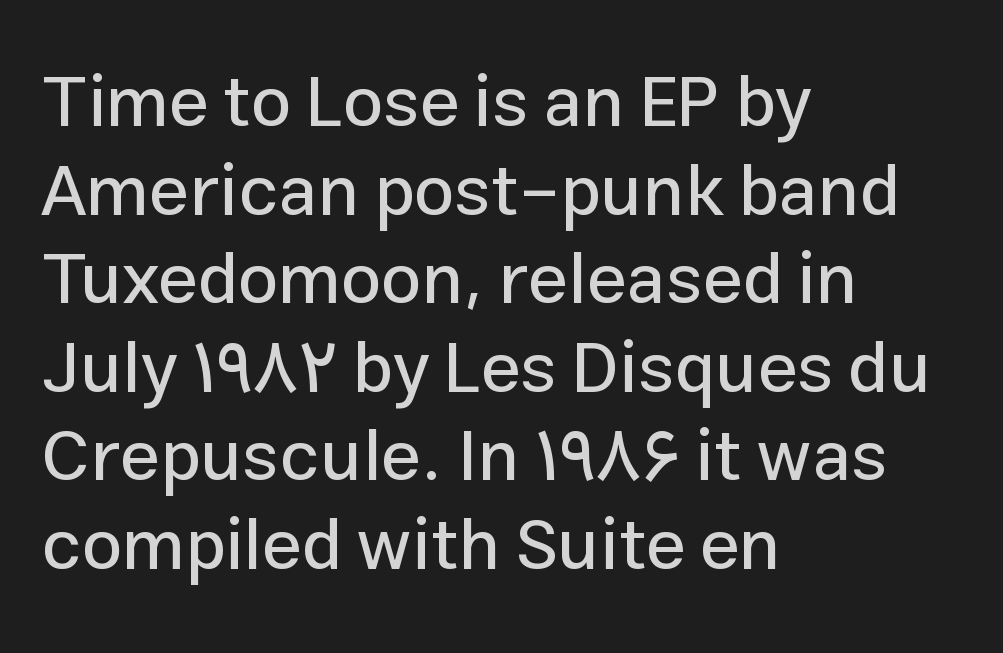
A student would call this left alignment; a typographer would say flush left, rag right. Characters follow at the spacing the type designer built in. Serif or sans? Sans — the stroke terminals are bare. Upright lettering throughout. The passage shown is typed in a proportional face where columns would drift. Unmarked baselines from the first word to the last.
